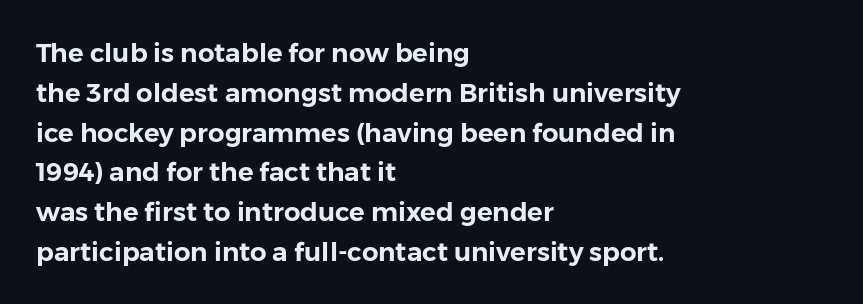
Q: Is the text italic (slanted)? A: No, it is upright.
Q: Is the text underlined? A: No.
Q: How is the paragraph aligned? A: Left-aligned.
Q: Is the spacing between letters normal or unusually wide? A: Normal.
Q: Is the spacing between lines tight, normal or loose? A: Normal.
